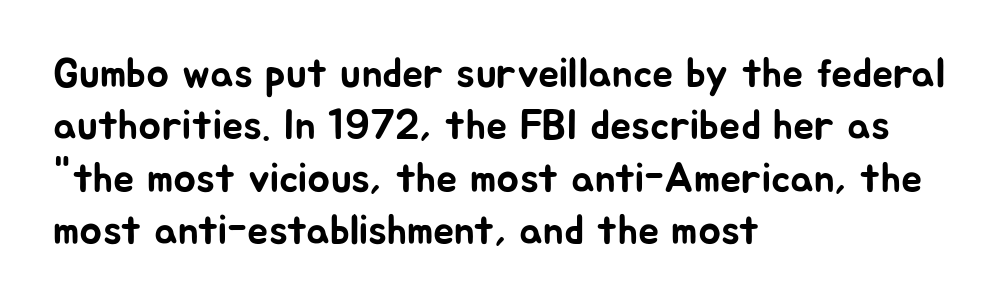
{"serif": "no", "italic": "no", "width": "normal", "stroke_contrast": "low", "x_height": "medium", "monospaced": "no", "underline": "no", "align": "left", "line_spacing": "normal", "line_spacing_ratio": 1.25, "letter_spacing": "normal", "letter_spacing_em": 0.0, "glyph_px": 42}
